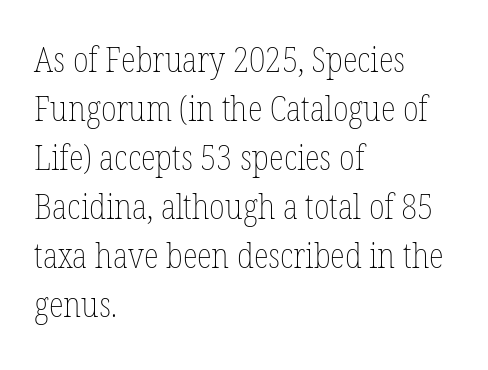
The image shows 35 px thin, condensed type, upright; set left-aligned, normal line spacing (1.4x), normal letter spacing, not underlined; low stroke contrast and a medium x-height.
